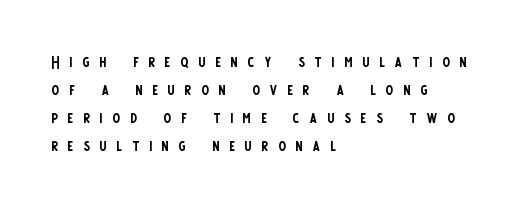
The image shows 22 px text type, upright; set left-aligned, normal line spacing (1.28x), unusually wide letter spacing (+0.46 em), not underlined.
